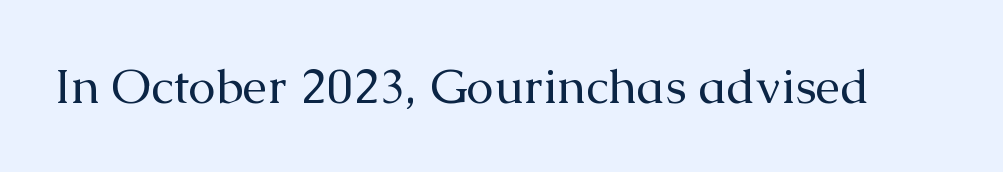
Looks like regular typesetting: each glyph gets only the width it needs. The face used here is rendered with its standard letterfit. Classification — serif. This is roman type, the default non-slanted kind. Is the stroke heavy? The answer is a plain regular-or-lighter. Only glyphs here, with clear space below each row.
